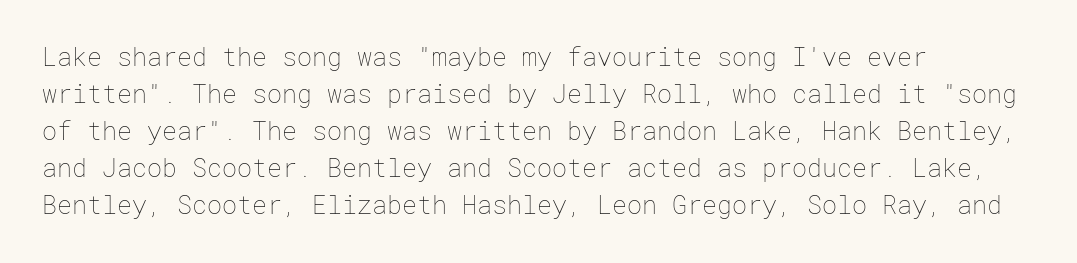
The image shows 25 px text type, upright; set left-aligned, normal line spacing (1.48x), normal letter spacing, not underlined.
